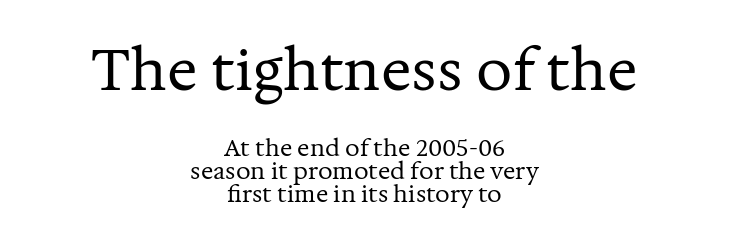
{"serif": "yes", "italic": "no", "bold": "no", "weight": "regular", "width": "normal", "stroke_contrast": "medium", "x_height": "medium", "monospaced": "no", "underline": "no", "align": "center", "line_spacing": "tight", "line_spacing_ratio": 0.98, "letter_spacing": "normal", "letter_spacing_em": 0.0, "larger_block": "first", "size_ratio": 2.48, "glyph_px": 57}
